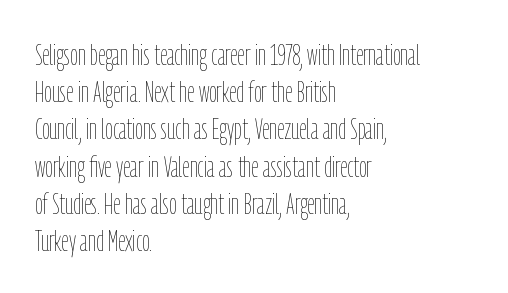
The image shows 30 px thin, condensed type, upright; set left-aligned, line spacing 1.24x, normal letter spacing, not underlined; low stroke contrast and a medium x-height.
